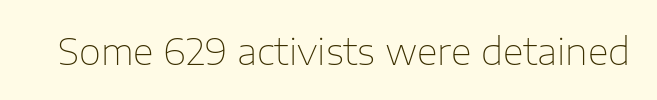
The image shows 36 px thin sans-serif type, upright; set normal letter spacing, not underlined; low stroke contrast and a medium x-height.
